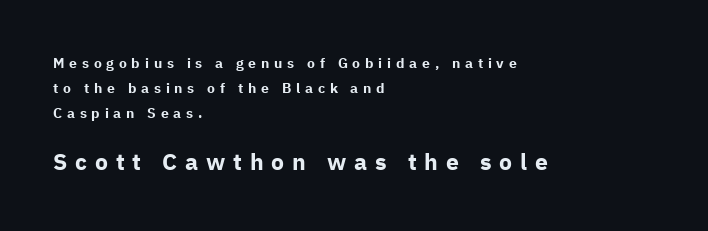
The image shows 23 px bold type, upright; set left-aligned, line spacing 1.78x, unusually wide letter spacing (+0.34 em), not underlined; the second (bottom) block is 1.64x larger.
